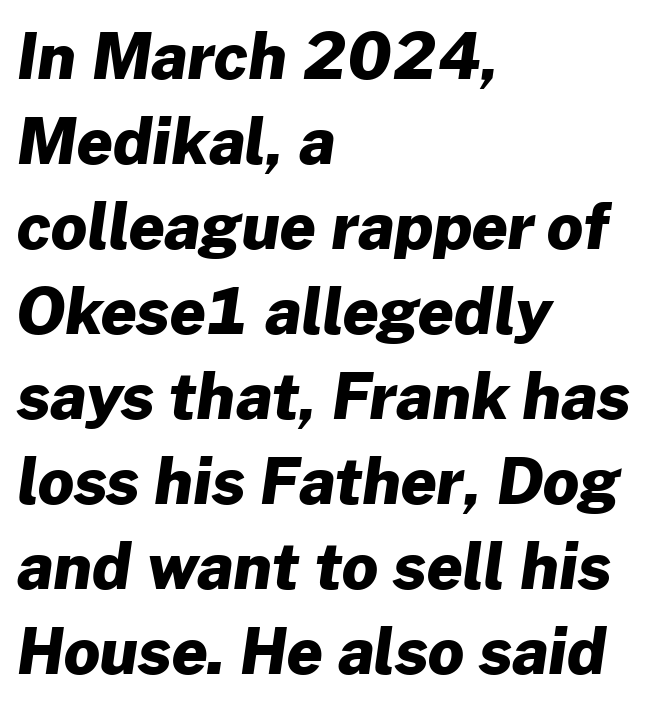
Decoration check: the copy has no underline. This sample uses plain, unmodified letter spacing. Does the type have serifs? No, each stem ends abruptly. The space between consecutive lines is moderate. Reading down the block, your eye returns to a fixed left position each line. Heavy, bold letterforms.
